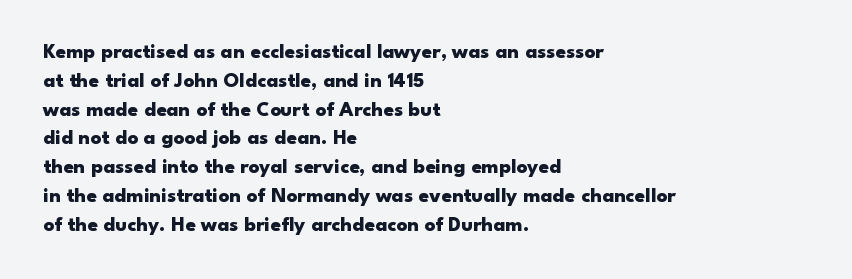
Q: Is the text bold? A: Yes.
Q: Is the text italic (slanted)? A: No, it is upright.
Q: Is the text underlined? A: No.
Q: How is the paragraph aligned? A: Left-aligned.
Q: Is the spacing between letters normal or unusually wide? A: Normal.
Q: Is the spacing between lines tight, normal or loose? A: Normal.
